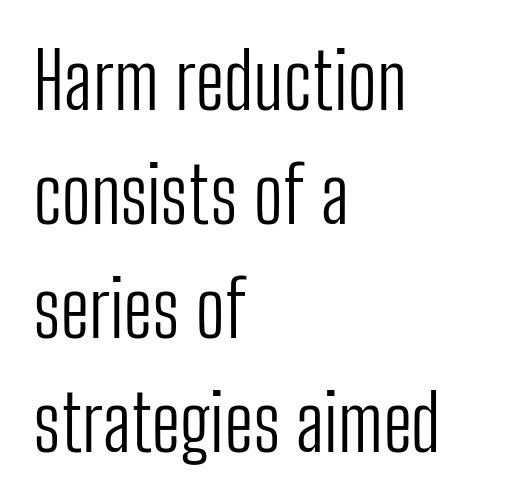
The image shows 78 px light, condensed sans-serif type, upright; set left-aligned, normal line spacing (1.46x), normal letter spacing, not underlined; low stroke contrast and a medium x-height.
